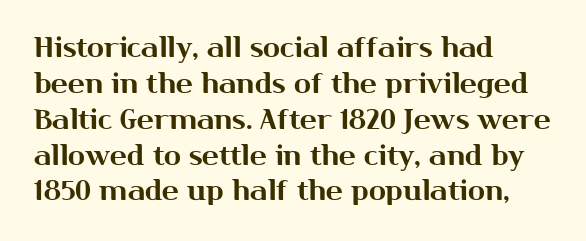
{"serif": "no", "italic": "no", "width": "normal", "stroke_contrast": "medium", "x_height": "medium", "monospaced": "no", "underline": "no", "align": "left", "line_spacing": "normal", "line_spacing_ratio": 1.28, "letter_spacing": "normal", "letter_spacing_em": 0.0, "glyph_px": 28}
